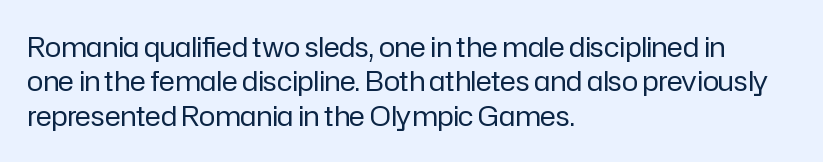
The image shows 27 px text type, upright; set left-aligned, normal line spacing (1.27x), normal letter spacing, not underlined.
